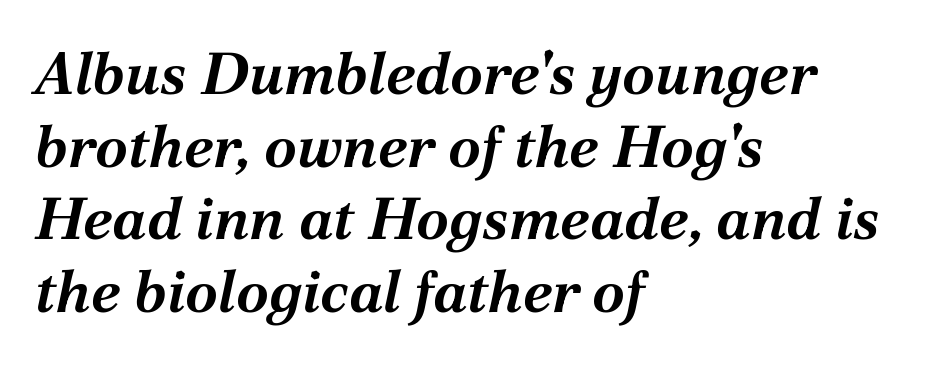
{"italic": "yes", "lean": "right", "slant_degrees": 12, "bold": "yes", "weight": "bold", "width": "normal", "stroke_contrast": "medium", "x_height": "medium", "monospaced": "no", "underline": "no", "align": "left", "line_spacing_ratio": 1.23, "letter_spacing": "normal", "letter_spacing_em": 0.0, "glyph_px": 59}
